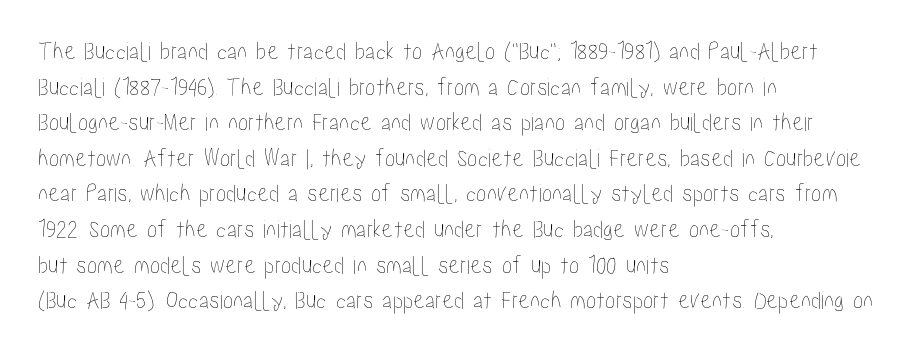
Q: Is the text italic (slanted)? A: No, it is upright.
Q: Is the text underlined? A: No.
Q: How is the paragraph aligned? A: Left-aligned.
Q: Is the spacing between letters normal or unusually wide? A: Normal.
Q: Is the spacing between lines tight, normal or loose? A: Normal.
